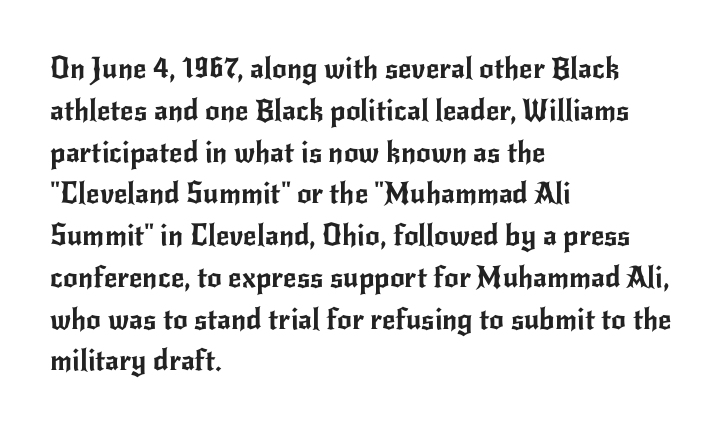
Does the copy run flush right? No — it runs flush left. These lines sit exactly where default settings would place them. The rendering uses natural spacing where letterforms have individual widths. Rendered with straight, roman letterforms. The passage shown has conventional tracking throughout.
